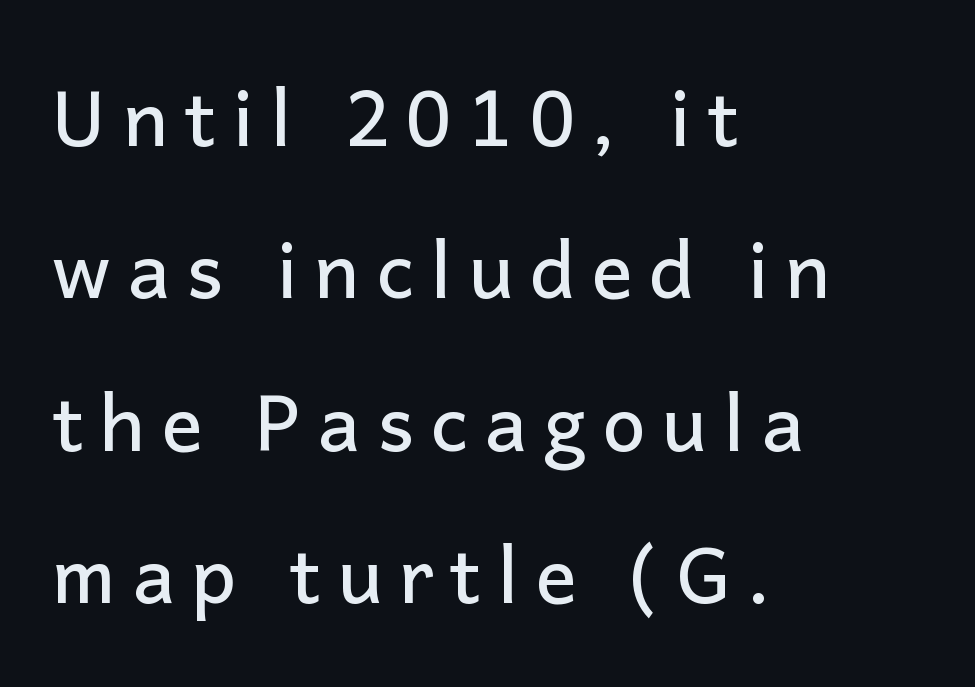
{"serif": "no", "italic": "no", "width": "normal", "stroke_contrast": "low", "x_height": "medium", "monospaced": "no", "underline": "no", "align": "left", "line_spacing": "loose", "line_spacing_ratio": 1.98, "letter_spacing": "wide", "letter_spacing_em": 0.21, "glyph_px": 77}
